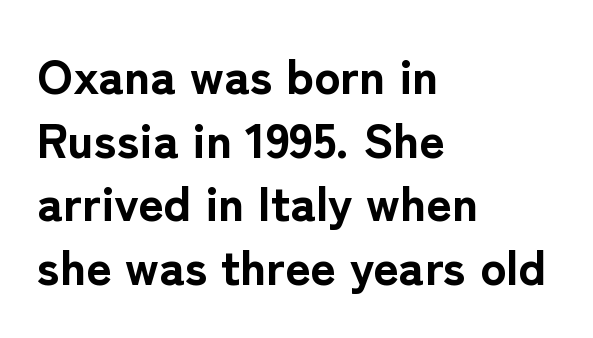
Regarding leading, the lines here are spaced in the standard way. Is this a fixed-width face? No — the glyphs have proportional, varying widths. Nope, not italic — everything's standing straight. There is no visible air inserted between adjacent glyphs.
